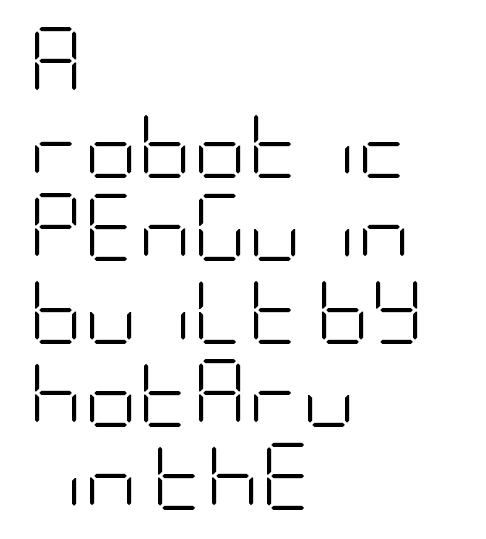
Is the type heavy? It reads as light-to-regular instead. Underlining? Definitely not there. What stands out about the letter spacing? Nothing — it is the standard amount. No italicization has been applied; the sample stays upright. The compositor pushed each line to the left boundary.
